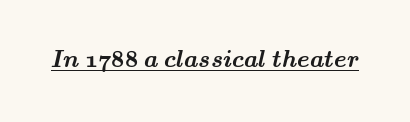
{"bold": "yes", "underline": "yes", "letter_spacing": "normal", "letter_spacing_em": 0.0, "glyph_px": 23}
